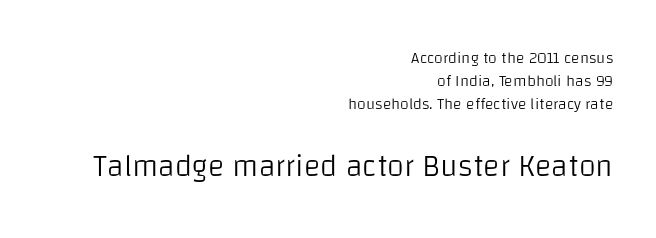
{"serif": "no", "italic": "no", "bold": "no", "weight": "light", "width": "normal", "stroke_contrast": "low", "x_height": "large", "monospaced": "no", "underline": "no", "align": "right", "line_spacing": "normal", "line_spacing_ratio": 1.44, "letter_spacing": "normal", "letter_spacing_em": 0.0, "larger_block": "second", "size_ratio": 1.94, "glyph_px": 31}
